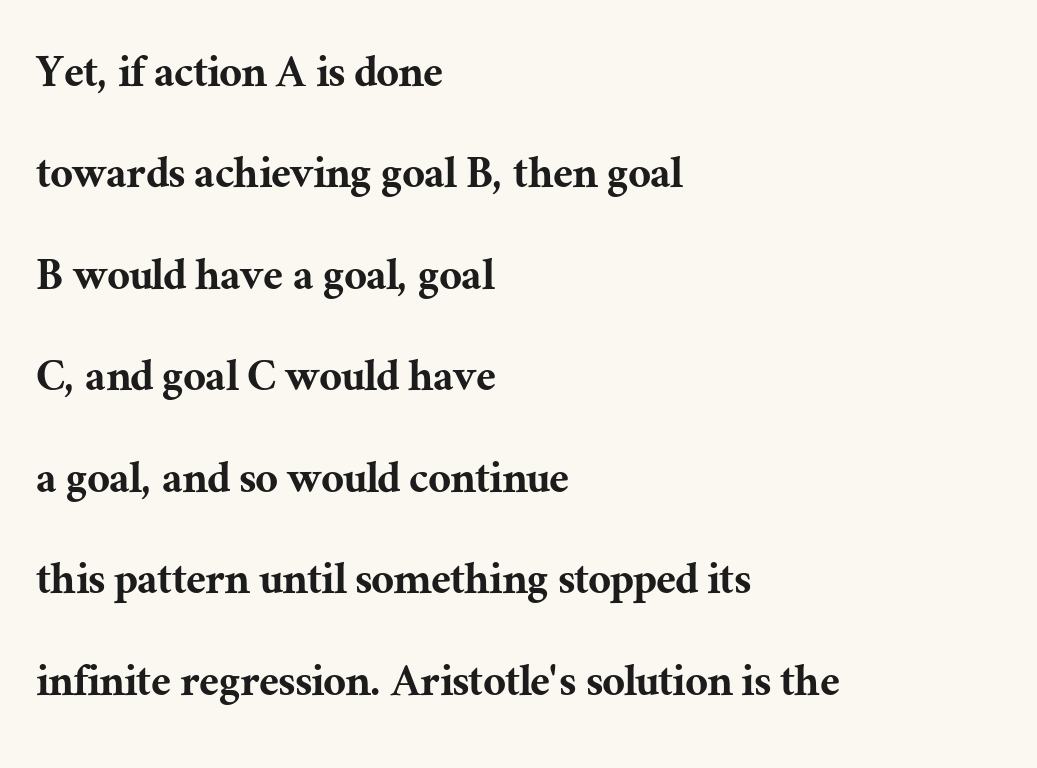
The rendering uses a large line-height, opening up the rows. Italic: no, the glyphs are upright roman. Check the space under the baseline: it is left empty. These lines keep a tight, regular rhythm from letter to letter. The text block is weighted toward the left margin, trailing off unevenly rightward.
